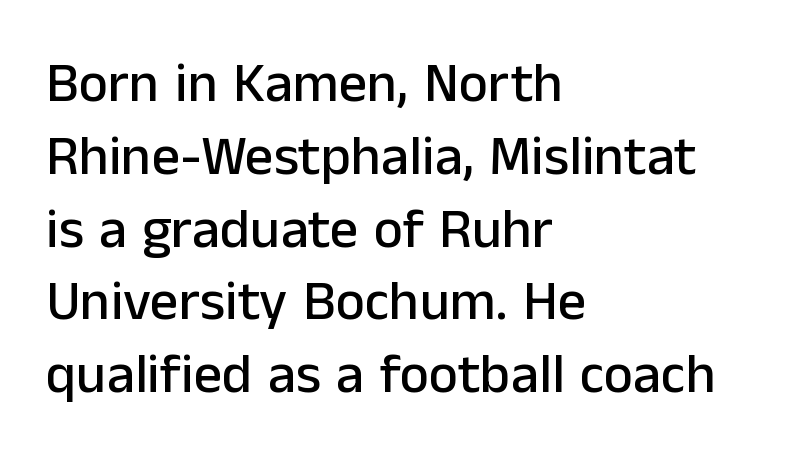
Q: Is the text italic (slanted)? A: No, it is upright.
Q: Is the typeface a serif or a sans-serif typeface? A: Sans-serif.
Q: Is the text underlined? A: No.
Q: How is the paragraph aligned? A: Left-aligned.
Q: Is the spacing between letters normal or unusually wide? A: Normal.
Q: Is the spacing between lines tight, normal or loose? A: Normal.
Q: Width (condensed, normal, or wide)? A: Normal.
Q: Stroke contrast? A: Low.
Q: x-height? A: Medium.
Q: Monospaced? A: No.
